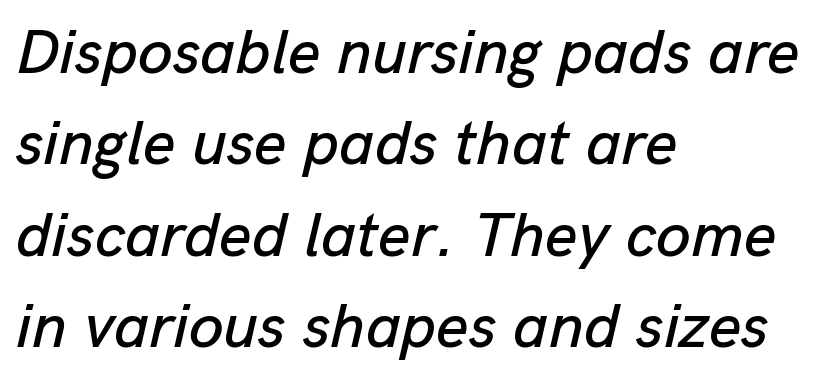
The image shows 63 px text type, italic (leaning right); set left-aligned, normal line spacing (1.45x), normal letter spacing, not underlined; low stroke contrast and a medium x-height.
